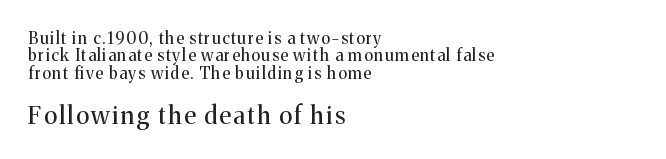
The image shows 24 px text type, upright; set left-aligned, tight line spacing (1.09x), not underlined; the second (bottom) block is 1.5x larger.
